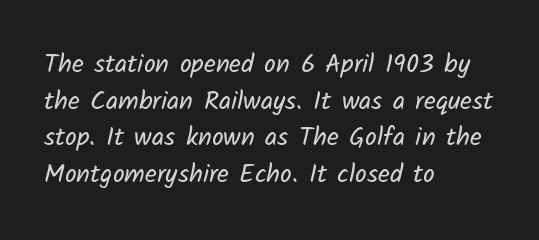
{"bold": "no", "underline": "no", "align": "left", "line_spacing": "normal", "line_spacing_ratio": 1.41, "letter_spacing": "normal", "letter_spacing_em": 0.0, "glyph_px": 26}
